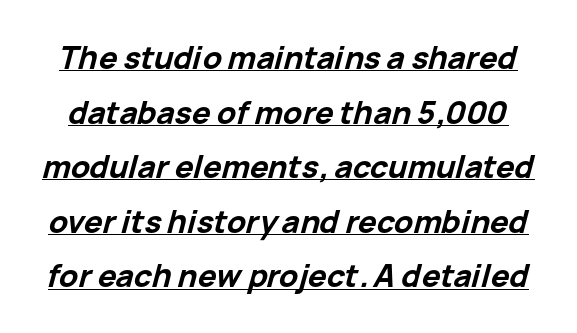
The typesetter has applied underlining to the passage shown. Varying glyph widths throughout — classic text-font behaviour. Characters follow at the spacing the type designer built in. Every character sits at an angle, as italics do. Plenty of ink on the page — the face is bold.
